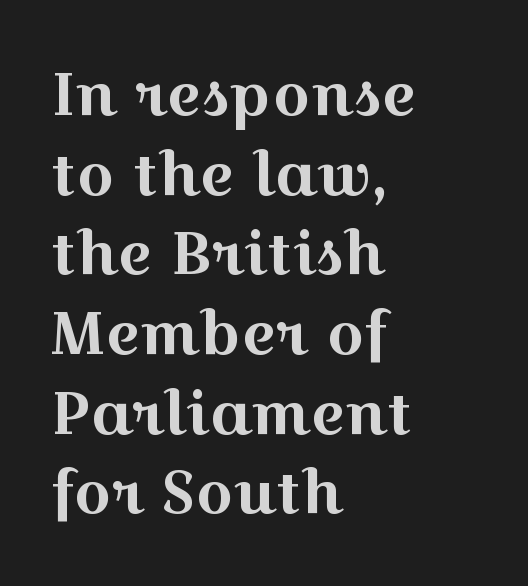
{"serif": "yes", "italic": "no", "width": "wide", "x_height": "medium", "monospaced": "no", "underline": "no", "align": "left", "line_spacing": "normal", "line_spacing_ratio": 1.35, "letter_spacing": "normal", "letter_spacing_em": 0.0, "glyph_px": 59}
